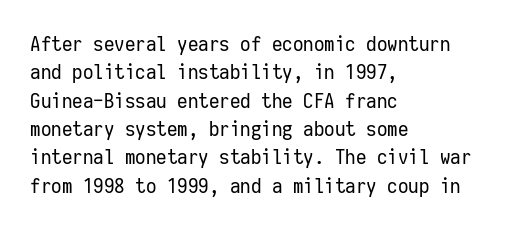
Q: Is the text bold? A: No.
Q: Is the text italic (slanted)? A: No, it is upright.
Q: Is the text underlined? A: No.
Q: How is the paragraph aligned? A: Left-aligned.
Q: Is the spacing between letters normal or unusually wide? A: Normal.
Q: Is the spacing between lines tight, normal or loose? A: Normal.
